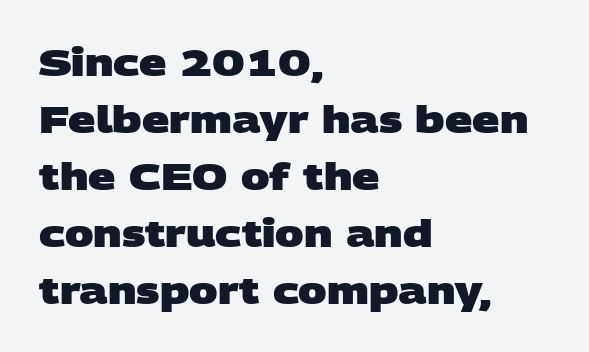
The image shows 38 px heavy, wide sans-serif type; set left-aligned, normal line spacing (1.5x), normal letter spacing, not underlined; low stroke contrast and a large x-height.
